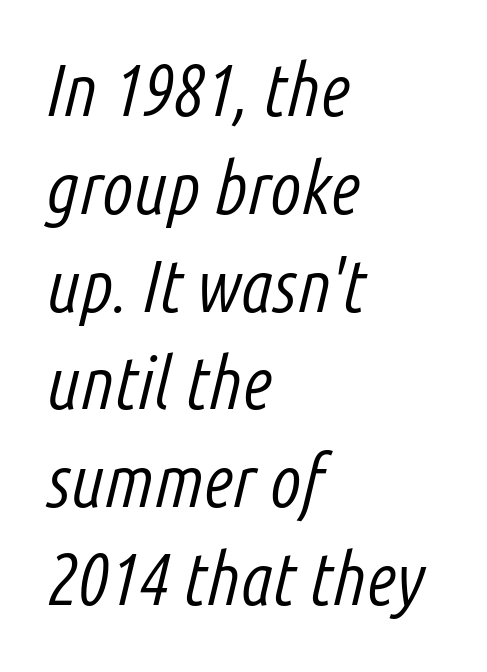
Q: Is the text bold? A: No.
Q: Is the text italic (slanted)? A: Yes, it leans right by about 14 degrees.
Q: Is the text underlined? A: No.
Q: How is the paragraph aligned? A: Left-aligned.
Q: Is the spacing between letters normal or unusually wide? A: Normal.
Q: Is the spacing between lines tight, normal or loose? A: Normal.
Q: Width (condensed, normal, or wide)? A: Condensed.
Q: Stroke contrast? A: Low.
Q: x-height? A: Medium.
Q: Monospaced? A: No.
